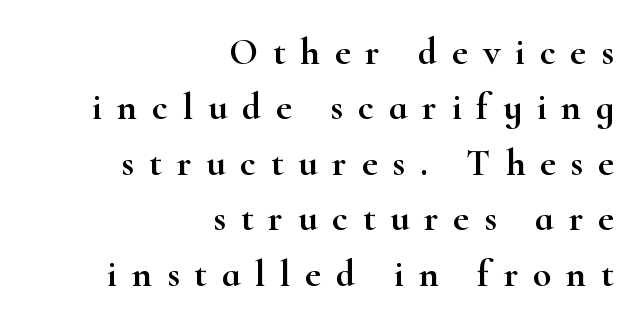
The image shows 38 px wide serif type, upright; set right-aligned, normal line spacing (1.46x), unusually wide letter spacing (+0.39 em), not underlined; high stroke contrast and a small x-height.
